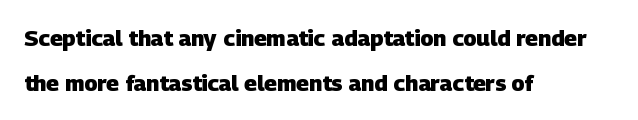
The image shows 22 px bold type; set left-aligned, loose line spacing (2.04x), normal letter spacing, not underlined.
